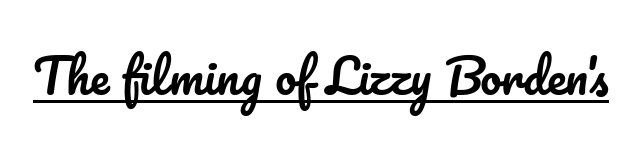
Q: Is the text italic (slanted)? A: Yes.
Q: Is the text underlined? A: Yes.
Q: Is the spacing between letters normal or unusually wide? A: Normal.
Q: Width (condensed, normal, or wide)? A: Normal.
Q: Stroke contrast? A: Low.
Q: x-height? A: Small.
Q: Monospaced? A: No.
